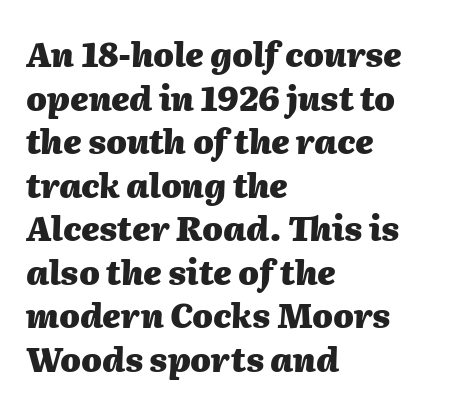
Q: Is the text bold? A: Yes.
Q: Is the text italic (slanted)? A: Yes, it leans right by about 2 degrees.
Q: Is the text underlined? A: No.
Q: How is the paragraph aligned? A: Left-aligned.
Q: Is the spacing between letters normal or unusually wide? A: Normal.
Q: Is the spacing between lines tight, normal or loose? A: Normal.
Q: Width (condensed, normal, or wide)? A: Normal.
Q: Stroke contrast? A: Medium.
Q: x-height? A: Medium.
Q: Monospaced? A: No.
